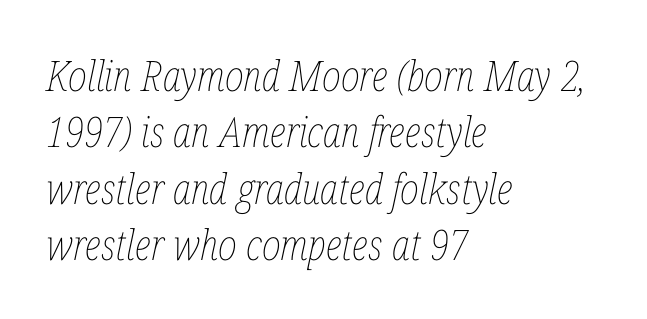
The block of text has a typical density, with ordinary space between rows. Line beginnings align vertically; line endings do not. Nothing unusual about the tracking: characters are spaced as the font intends. Descender tails drop into unmarked territory. Summary of weight: not heavy and not bold.
